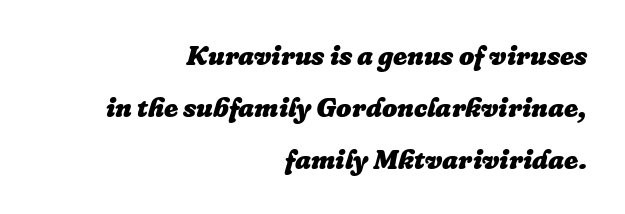
Compared with typical paragraphs, the rows here are farther apart. Default kerning and tracking; the words read as compact shapes. The sample has been set heavy, in full bold. Compared with ordinary roman type, these characters are visibly tilted. Check the space under the baseline: it is left empty.
